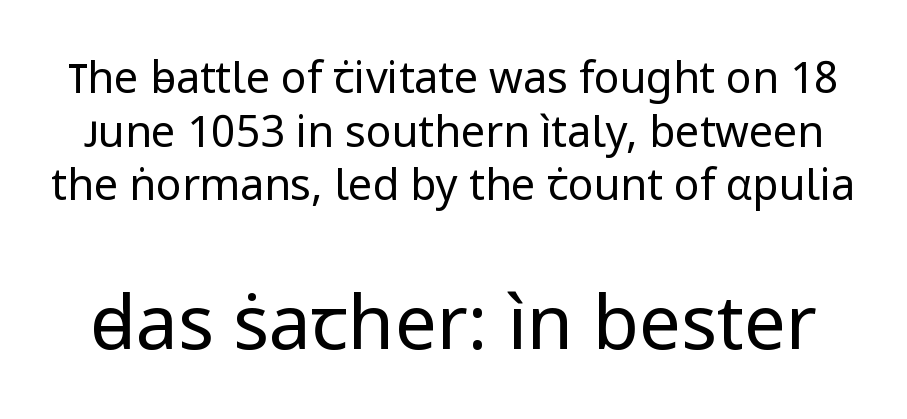
{"serif": "no", "italic": "no", "bold": "no", "weight": "regular", "width": "normal", "stroke_contrast": "low", "x_height": "medium", "monospaced": "no", "underline": "no", "line_spacing": "normal", "line_spacing_ratio": 1.25, "letter_spacing": "normal", "letter_spacing_em": 0.0, "larger_block": "second", "size_ratio": 1.74, "glyph_px": 75}
